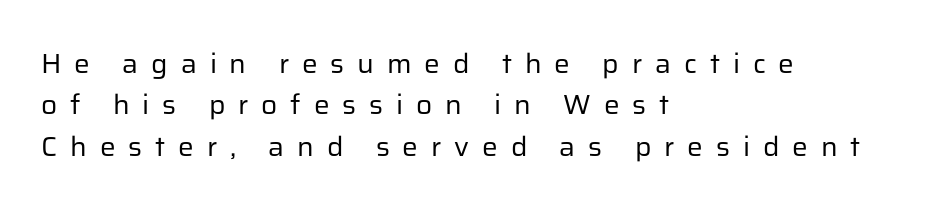
Q: Is the text bold? A: No.
Q: Is the text italic (slanted)? A: No, it is upright.
Q: Is the typeface a serif or a sans-serif typeface? A: Sans-serif.
Q: Is the text underlined? A: No.
Q: How is the paragraph aligned? A: Left-aligned.
Q: Is the spacing between letters normal or unusually wide? A: Unusually wide.
Q: Is the spacing between lines tight, normal or loose? A: Normal.
Q: Width (condensed, normal, or wide)? A: Normal.
Q: Stroke contrast? A: Low.
Q: x-height? A: Medium.
Q: Monospaced? A: No.
